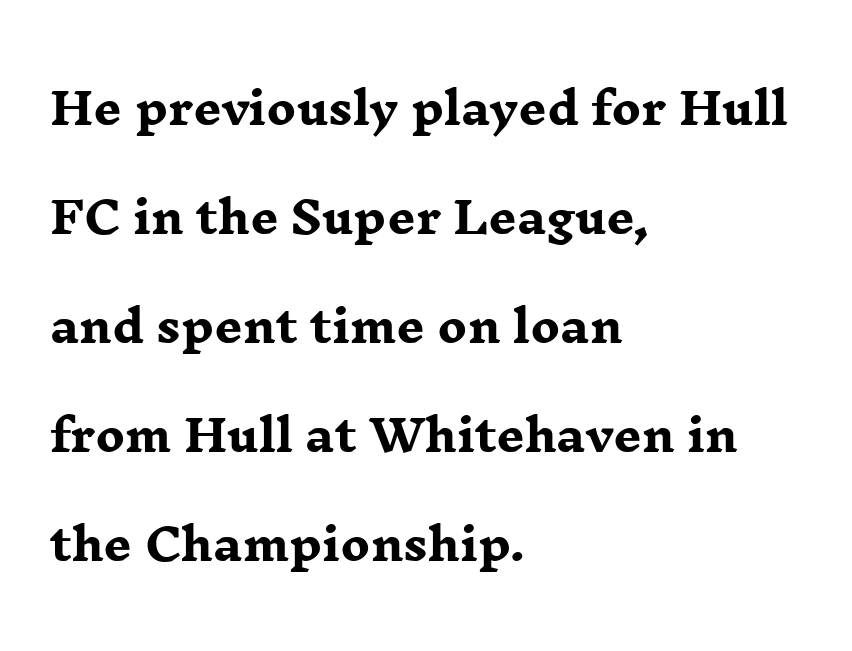
Q: Is the text bold? A: Yes.
Q: Is the text italic (slanted)? A: No, it is upright.
Q: Is the typeface a serif or a sans-serif typeface? A: Serif.
Q: Is the text underlined? A: No.
Q: How is the paragraph aligned? A: Left-aligned.
Q: Is the spacing between letters normal or unusually wide? A: Normal.
Q: Is the spacing between lines tight, normal or loose? A: Loose.
Q: Width (condensed, normal, or wide)? A: Wide.
Q: Stroke contrast? A: Low.
Q: x-height? A: Medium.
Q: Monospaced? A: No.
